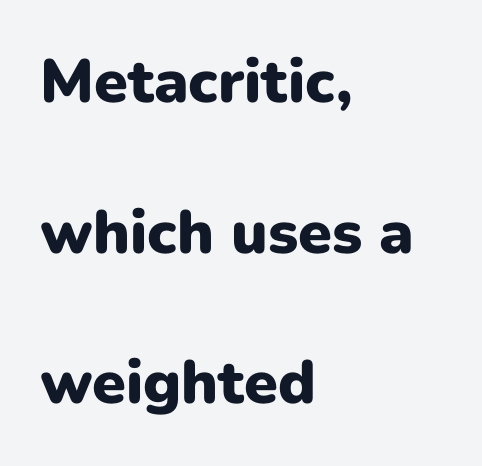
{"serif": "no", "italic": "no", "bold": "yes", "weight": "heavy", "width": "normal", "stroke_contrast": "low", "x_height": "medium", "monospaced": "no", "underline": "no", "align": "left", "line_spacing": "loose", "line_spacing_ratio": 2.47, "letter_spacing": "normal", "letter_spacing_em": 0.0, "glyph_px": 61}
